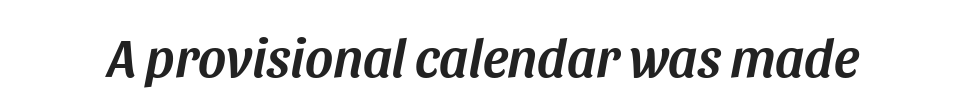
Q: Is the text italic (slanted)? A: Yes, it leans right by about 11 degrees.
Q: Is the text underlined? A: No.
Q: Is the spacing between letters normal or unusually wide? A: Normal.
Q: Width (condensed, normal, or wide)? A: Normal.
Q: Stroke contrast? A: Medium.
Q: x-height? A: Large.
Q: Monospaced? A: No.
